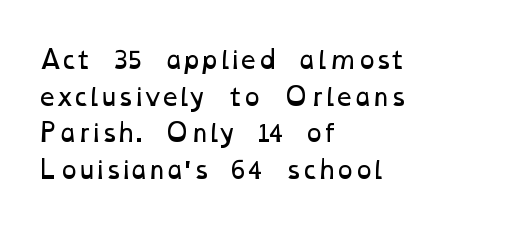
Q: Is the text bold? A: No.
Q: Is the text underlined? A: No.
Q: How is the paragraph aligned? A: Left-aligned.
Q: Is the spacing between letters normal or unusually wide? A: Normal.
Q: Is the spacing between lines tight, normal or loose? A: Normal.
